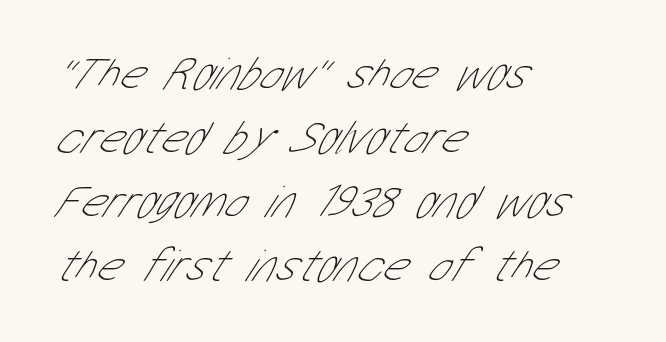
Q: Is the text bold? A: No.
Q: Is the typeface a serif or a sans-serif typeface? A: Sans-serif.
Q: Is the text underlined? A: No.
Q: How is the paragraph aligned? A: Left-aligned.
Q: Is the spacing between letters normal or unusually wide? A: Normal.
Q: Is the spacing between lines tight, normal or loose? A: Normal.
Q: Width (condensed, normal, or wide)? A: Condensed.
Q: Stroke contrast? A: Low.
Q: x-height? A: Medium.
Q: Monospaced? A: No.
